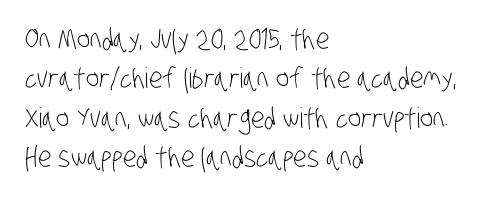
Short and long lines alike share a common starting point at left. Tracking here is standard; glyphs follow each other at the usual distance. The letters advance in unequal steps, a hallmark of proportional type. Vertical stems look standard width or narrower in stroke.
